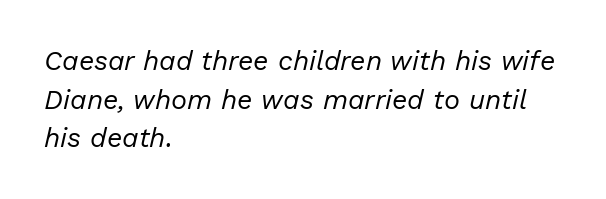
The image shows 27 px text type, italic (leaning right); set left-aligned, normal line spacing (1.43x), normal letter spacing, not underlined.
